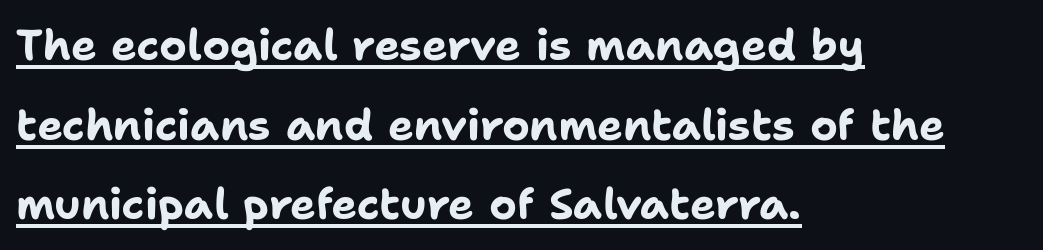
{"serif": "no", "italic": "no", "bold": "yes", "weight": "bold", "width": "normal", "stroke_contrast": "low", "x_height": "medium", "monospaced": "no", "underline": "yes", "align": "left", "line_spacing_ratio": 1.85, "letter_spacing": "normal", "letter_spacing_em": 0.0, "glyph_px": 43}
